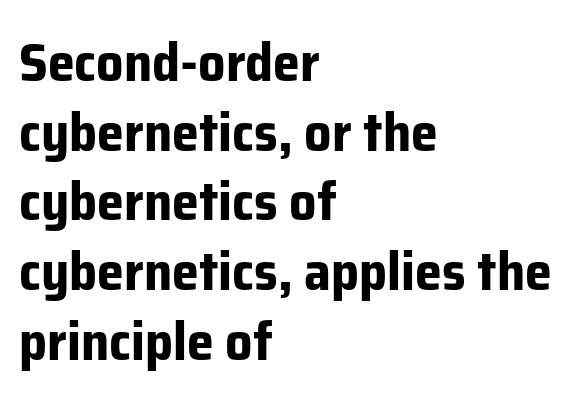
The image shows 54 px bold sans-serif type, upright; set left-aligned, normal line spacing (1.29x), normal letter spacing, not underlined; low stroke contrast and a medium x-height.
